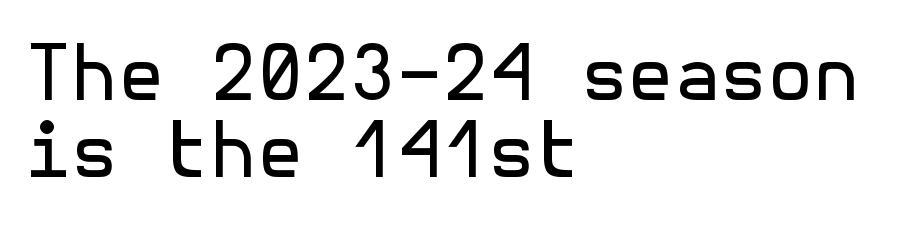
The image shows 75 px regular-weight sans-serif type, upright; set left-aligned, tight line spacing (1.03x), normal letter spacing, not underlined; a medium x-height.
